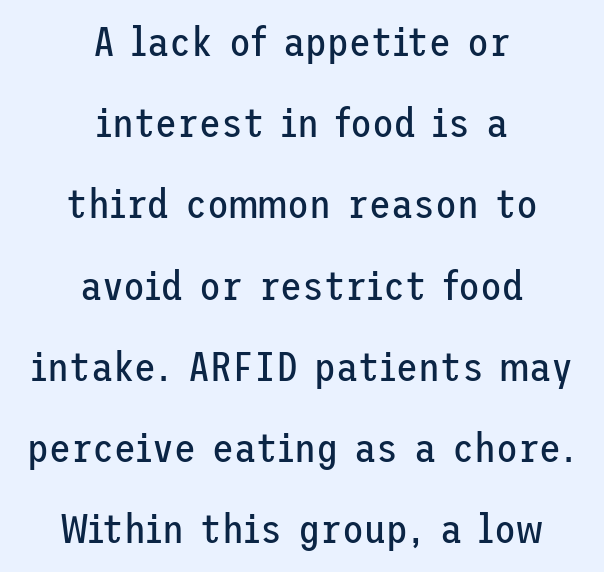
The image shows 40 px regular-weight sans-serif type, upright; set centered, loose line spacing (2.03x), normal letter spacing, not underlined; low stroke contrast and a medium x-height.
